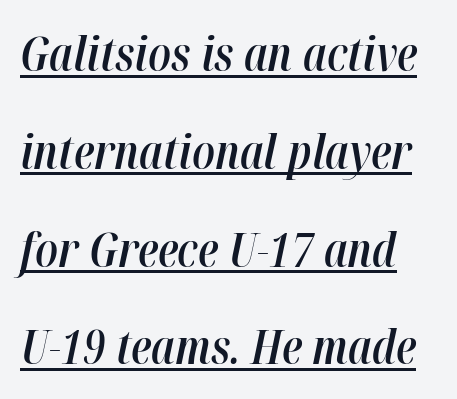
{"italic": "yes", "lean": "right", "slant_degrees": 12, "bold": "semi", "weight": "semibold", "width": "condensed", "stroke_contrast": "high", "x_height": "medium", "monospaced": "no", "underline": "yes", "line_spacing": "loose", "line_spacing_ratio": 2.08, "letter_spacing": "normal", "letter_spacing_em": 0.0, "glyph_px": 47}
